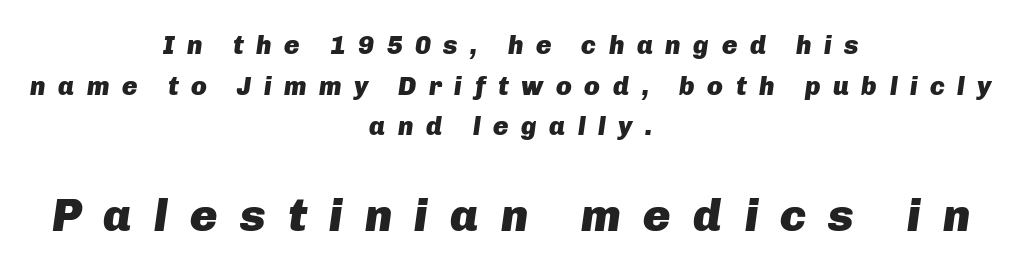
{"italic": "yes", "lean": "right", "slant_degrees": 8, "bold": "yes", "weight": "heavy", "width": "normal", "stroke_contrast": "low", "x_height": "medium", "monospaced": "no", "underline": "no", "align": "center", "line_spacing": "normal", "line_spacing_ratio": 1.56, "letter_spacing": "wide", "letter_spacing_em": 0.48, "larger_block": "second", "size_ratio": 1.77, "glyph_px": 46}
